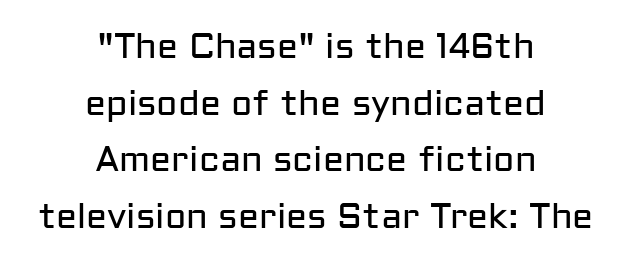
{"serif": "no", "italic": "no", "bold": "no", "weight": "regular", "width": "normal", "stroke_contrast": "low", "x_height": "medium", "monospaced": "no", "underline": "no", "align": "center", "line_spacing": "normal", "line_spacing_ratio": 1.62, "letter_spacing": "normal", "letter_spacing_em": 0.0, "glyph_px": 35}
